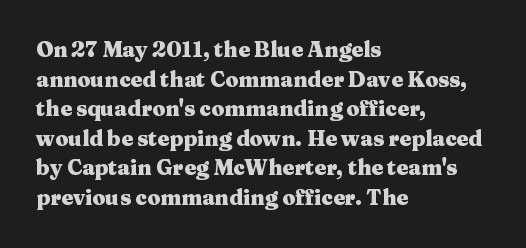
The image shows 21 px bold type, upright; set left-aligned, normal line spacing (1.41x), normal letter spacing, not underlined.
